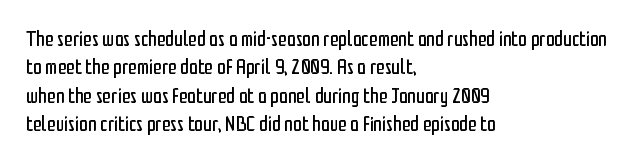
Rule under the text: the space is simply empty. Honestly, the letter spacing is just normal — you wouldn't notice it. The font's upright variant was chosen for this text. The strokes are not fattened; the text isn't bold. Layout note: lines flush left. The designer left line spacing at the default.
